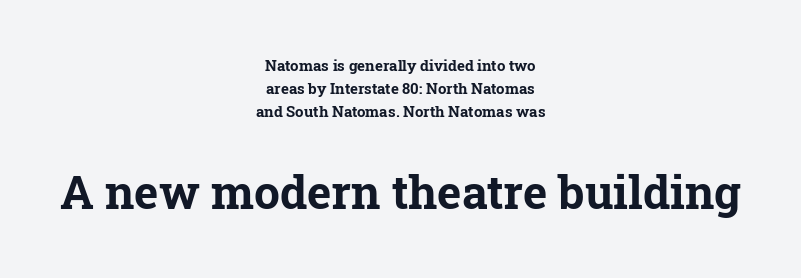
The image shows 46 px bold serif type, upright; set centered, normal line spacing (1.52x), normal letter spacing, not underlined; the second (bottom) block is 3.07x larger; low stroke contrast and a medium x-height.
